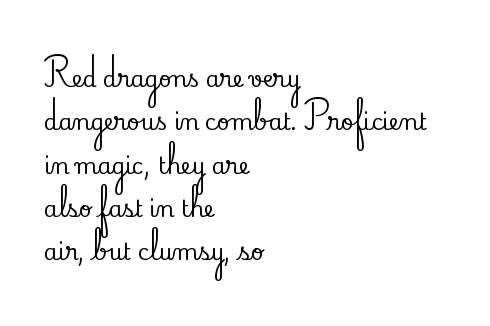
The image shows 22 px text type, upright; set left-aligned, loose line spacing (1.97x), normal letter spacing, not underlined.
